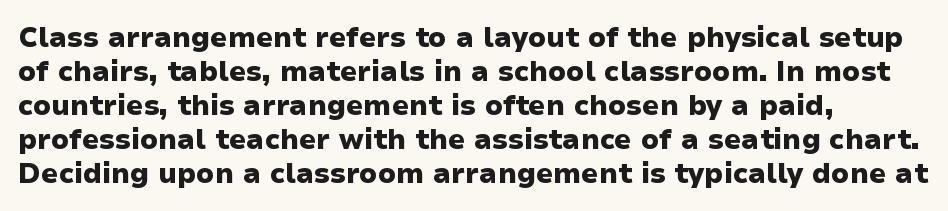
Q: Is the text bold? A: Yes.
Q: Is the text italic (slanted)? A: No, it is upright.
Q: Is the typeface a serif or a sans-serif typeface? A: Sans-serif.
Q: Is the text underlined? A: No.
Q: How is the paragraph aligned? A: Left-aligned.
Q: Is the spacing between letters normal or unusually wide? A: Normal.
Q: Width (condensed, normal, or wide)? A: Normal.
Q: Stroke contrast? A: Low.
Q: x-height? A: Medium.
Q: Monospaced? A: No.
